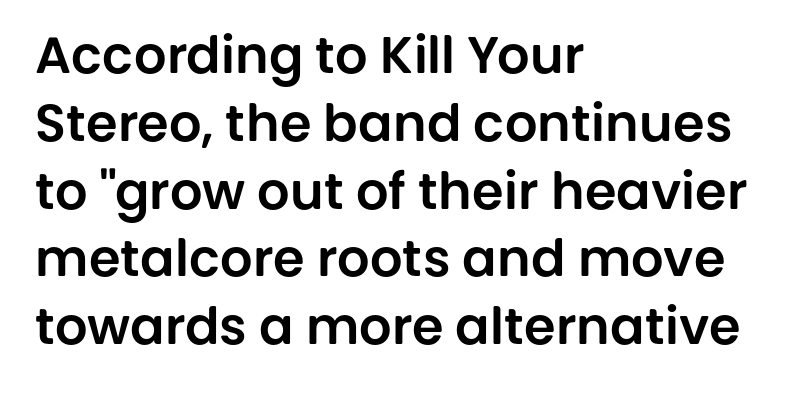
Q: Is the text italic (slanted)? A: No, it is upright.
Q: Is the typeface a serif or a sans-serif typeface? A: Sans-serif.
Q: Is the text underlined? A: No.
Q: How is the paragraph aligned? A: Left-aligned.
Q: Is the spacing between letters normal or unusually wide? A: Normal.
Q: Is the spacing between lines tight, normal or loose? A: Normal.
Q: Width (condensed, normal, or wide)? A: Normal.
Q: Stroke contrast? A: Low.
Q: x-height? A: Large.
Q: Monospaced? A: No.
